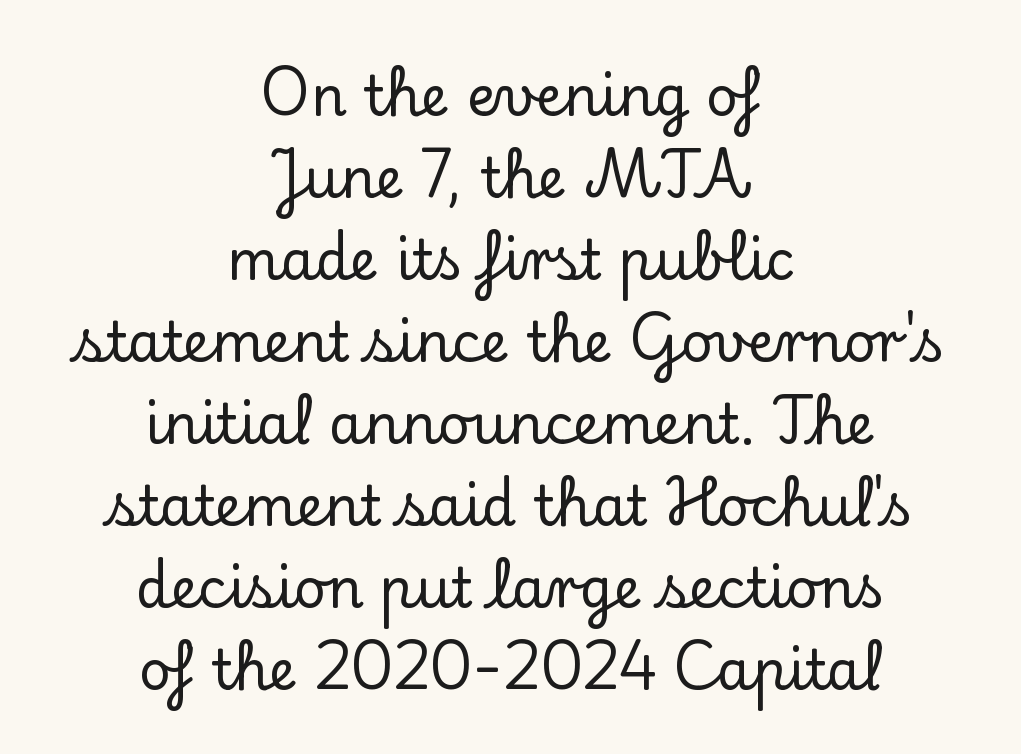
{"serif": "yes", "italic": "no", "width": "normal", "stroke_contrast": "low", "x_height": "small", "monospaced": "no", "underline": "no", "align": "center", "line_spacing": "normal", "line_spacing_ratio": 1.49, "letter_spacing": "normal", "letter_spacing_em": 0.0, "glyph_px": 55}
